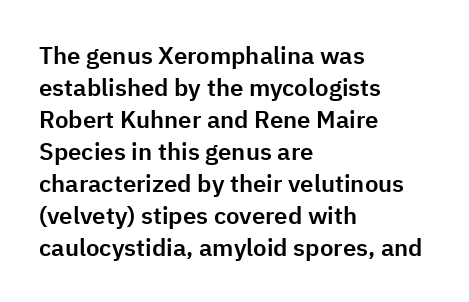
No italicization has been applied; the sample stays upright. The vertical gap from one line to the next is medium. Standard letterfit; no display-style spreading of the glyphs. The passage is arranged the way most books set body copy — flush left. Rule under the text: the space is simply empty.
